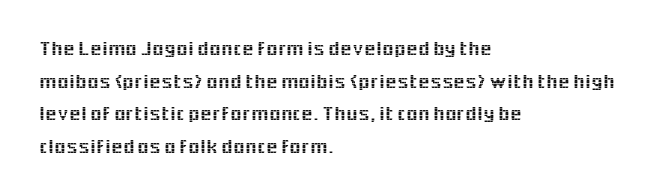
Q: Is the text italic (slanted)? A: No, it is upright.
Q: Is the text underlined? A: No.
Q: How is the paragraph aligned? A: Left-aligned.
Q: Is the spacing between letters normal or unusually wide? A: Normal.
Q: Is the spacing between lines tight, normal or loose? A: Normal.
